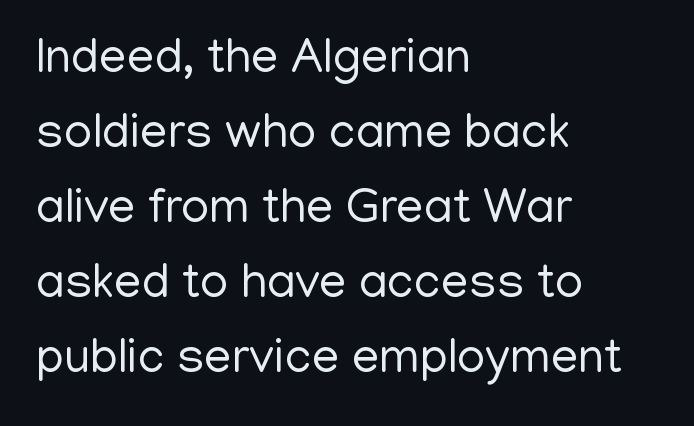
{"serif": "no", "italic": "no", "bold": "no", "weight": "regular", "width": "normal", "stroke_contrast": "low", "x_height": "medium", "monospaced": "no", "underline": "no", "align": "left", "line_spacing": "normal", "line_spacing_ratio": 1.53, "letter_spacing": "normal", "letter_spacing_em": 0.0, "glyph_px": 49}
